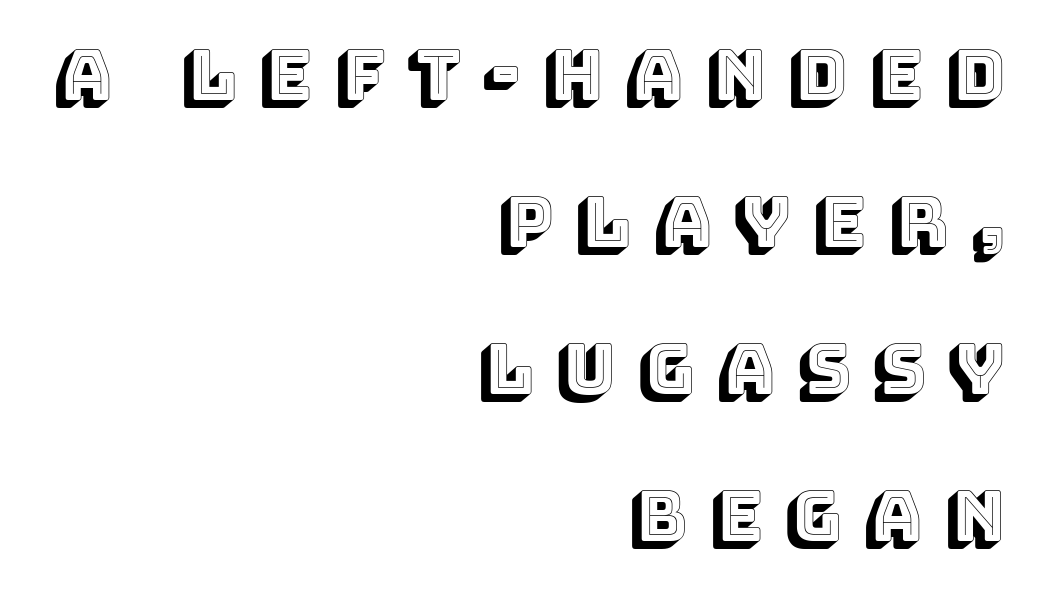
{"italic": "no", "width": "normal", "x_height": "large", "monospaced": "no", "underline": "no", "align": "right", "line_spacing": "loose", "line_spacing_ratio": 2.13, "letter_spacing": "wide", "letter_spacing_em": 0.34, "glyph_px": 69}
